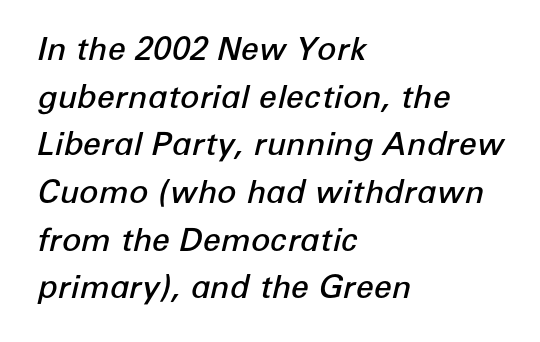
The image shows 32 px semibold type, italic (leaning right); set left-aligned, normal line spacing (1.49x), normal letter spacing, not underlined; low stroke contrast and a medium x-height.
